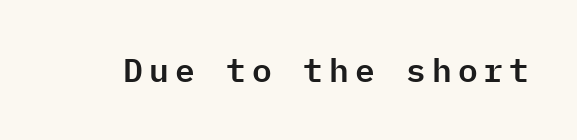
{"serif": "no", "italic": "no", "width": "normal", "stroke_contrast": "low", "x_height": "medium", "monospaced": "yes", "underline": "no", "glyph_px": 33}
